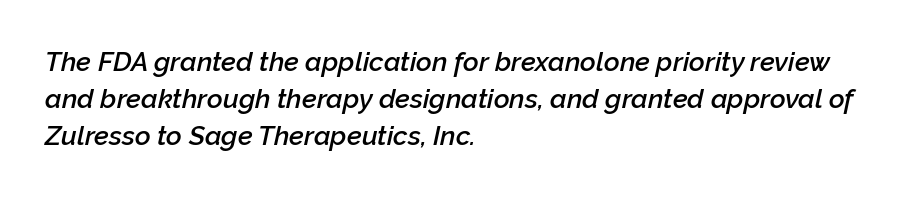
The image shows 27 px text type, italic (leaning right); set left-aligned, normal line spacing (1.37x), normal letter spacing, not underlined.
